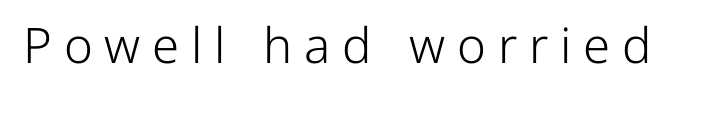
{"serif": "no", "italic": "no", "bold": "no", "weight": "light", "width": "normal", "stroke_contrast": "low", "x_height": "medium", "monospaced": "no", "underline": "no", "letter_spacing": "wide", "letter_spacing_em": 0.24, "glyph_px": 49}
